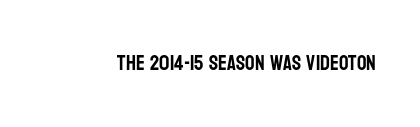
The image shows 21 px text type, upright; set normal letter spacing, not underlined.
